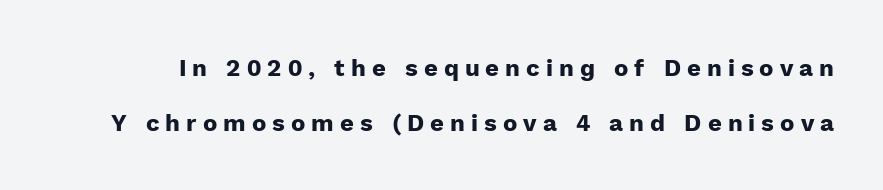
Q: Is the text bold? A: Yes.
Q: Is the text italic (slanted)? A: No, it is upright.
Q: Is the text underlined? A: No.
Q: Is the spacing between letters normal or unusually wide? A: Unusually wide.
Q: Is the spacing between lines tight, normal or loose? A: Loose.
